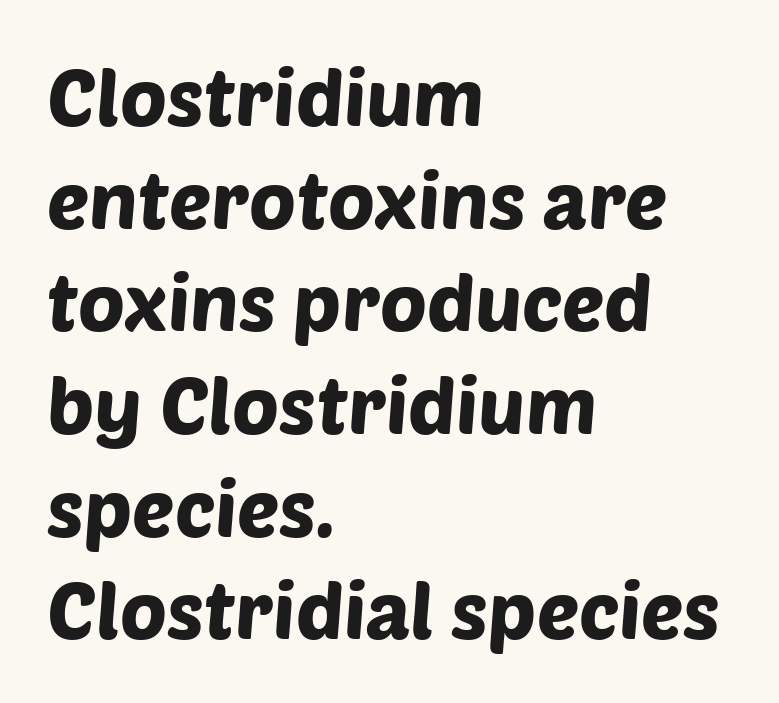
The image shows 79 px sans-serif type; set left-aligned, normal line spacing (1.3x), normal letter spacing, not underlined; low stroke contrast and a large x-height.
